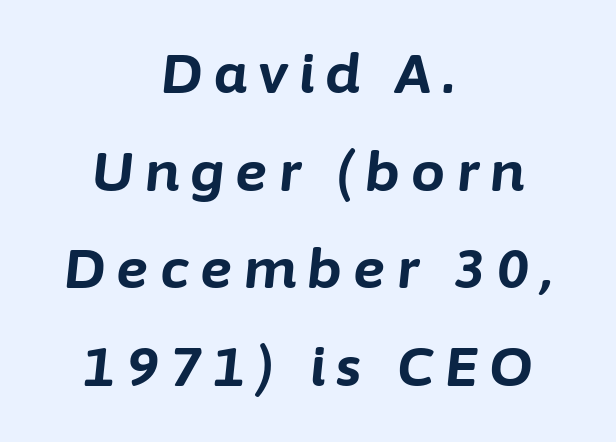
The image shows 54 px bold type, italic (leaning right); set centered, line spacing 1.81x, unusually wide letter spacing (+0.21 em), not underlined; low stroke contrast and a medium x-height.
